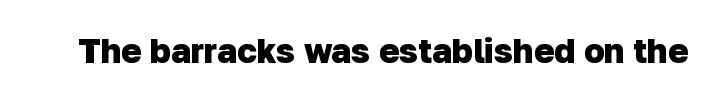
A typesetter would label this face a sans. The letters advance in unequal steps, a hallmark of proportional type. Each word holds together tightly as a unit, with standard inter-letter gaps. Only glyphs here, with clear space below each row.
